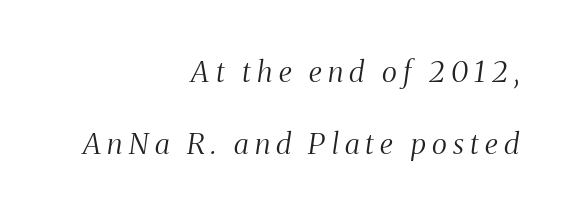
Q: Is the text bold? A: No.
Q: Is the text italic (slanted)? A: Yes, it leans right by about 8 degrees.
Q: Is the typeface a serif or a sans-serif typeface? A: Serif.
Q: Is the text underlined? A: No.
Q: How is the paragraph aligned? A: Right-aligned.
Q: Is the spacing between letters normal or unusually wide? A: Unusually wide.
Q: Is the spacing between lines tight, normal or loose? A: Loose.
Q: Width (condensed, normal, or wide)? A: Condensed.
Q: Stroke contrast? A: Medium.
Q: x-height? A: Medium.
Q: Monospaced? A: No.
